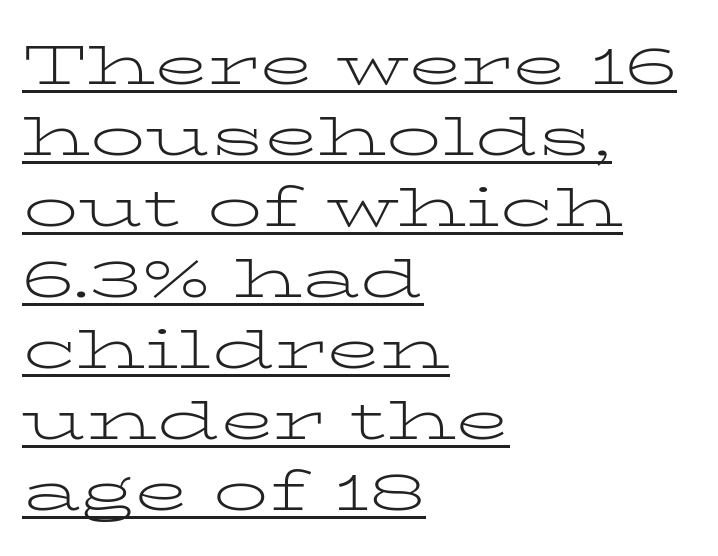
This is serif lettering, the kind often seen in printed books. Inter-character spacing is left at the font's built-in metrics. Note the varied advance widths — an 'i' is clearly narrower than an 'm'. Every character sits straight up, as roman type does. The designer left line spacing at the default.
